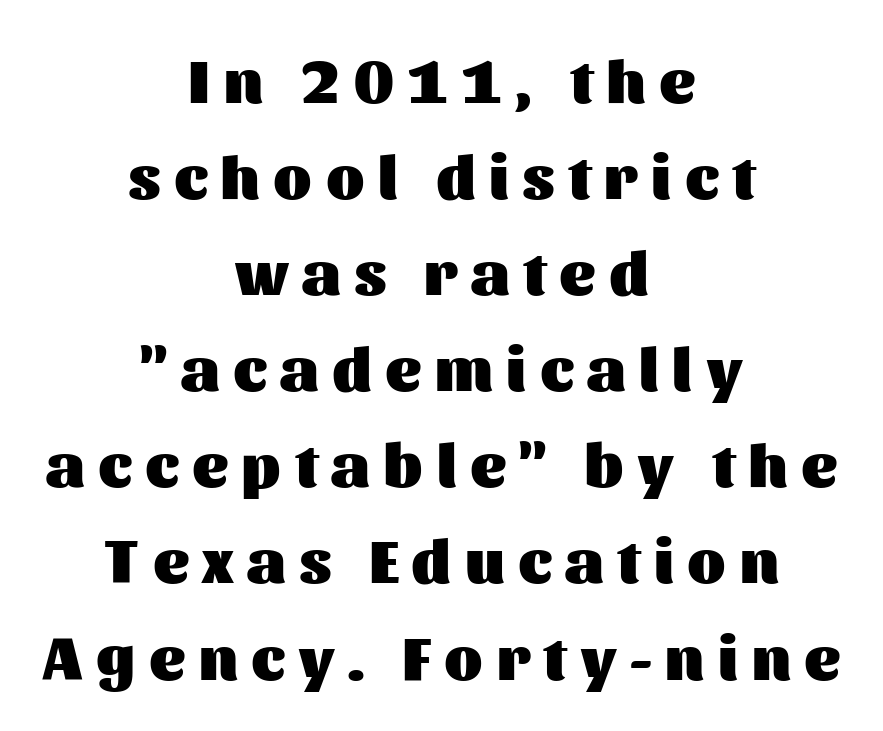
{"serif": "no", "italic": "no", "bold": "yes", "weight": "heavy", "width": "normal", "stroke_contrast": "medium", "x_height": "medium", "monospaced": "no", "underline": "no", "align": "center", "line_spacing": "normal", "line_spacing_ratio": 1.55, "letter_spacing": "wide", "letter_spacing_em": 0.22, "glyph_px": 62}
